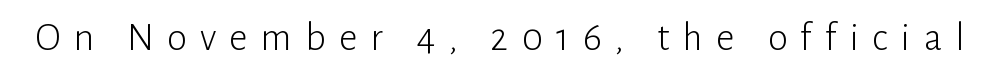
{"serif": "no", "italic": "no", "bold": "no", "weight": "light", "width": "normal", "stroke_contrast": "low", "x_height": "medium", "monospaced": "no", "underline": "no", "letter_spacing": "wide", "letter_spacing_em": 0.33, "glyph_px": 40}
